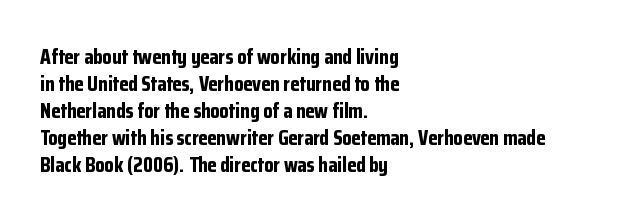
Which margin do the lines hug? The left one — the right edge is uneven. The foot of each line stays bare and open. Strokes here are thick enough to call this a true bold. Does the lettering tilt? It doesn't — this is upright. You could call the tracking neutral — neither tight nor loose. Interline gaps are of average width in this sample.
